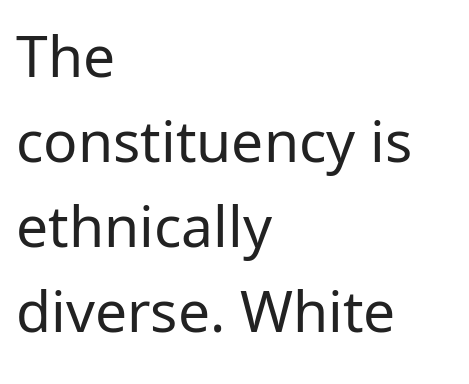
Q: Is the text bold? A: No.
Q: Is the text italic (slanted)? A: No, it is upright.
Q: Is the typeface a serif or a sans-serif typeface? A: Sans-serif.
Q: Is the text underlined? A: No.
Q: How is the paragraph aligned? A: Left-aligned.
Q: Is the spacing between letters normal or unusually wide? A: Normal.
Q: Is the spacing between lines tight, normal or loose? A: Normal.
Q: Width (condensed, normal, or wide)? A: Normal.
Q: Stroke contrast? A: Low.
Q: x-height? A: Medium.
Q: Monospaced? A: No.
